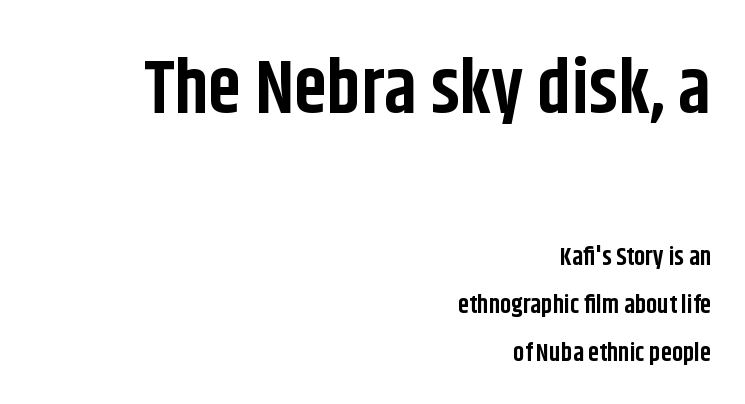
Q: Is the text bold? A: Yes.
Q: Is the text italic (slanted)? A: No, it is upright.
Q: Is the typeface a serif or a sans-serif typeface? A: Sans-serif.
Q: Is the text underlined? A: No.
Q: How is the paragraph aligned? A: Right-aligned.
Q: Is the spacing between letters normal or unusually wide? A: Normal.
Q: Is the spacing between lines tight, normal or loose? A: Loose.
Q: Which block of text is set in a larger size, the first (top) or the second (bottom)? A: The first (top) one.
Q: Width (condensed, normal, or wide)? A: Condensed.
Q: Stroke contrast? A: Low.
Q: x-height? A: Large.
Q: Monospaced? A: No.
